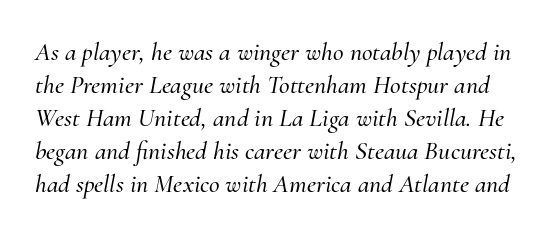
It's the slanting kind of type. The passage shown stacks its lines at a standard gap. Underlining? Definitely not there. Look at the tracking — it's just the regular setting, nothing added.
